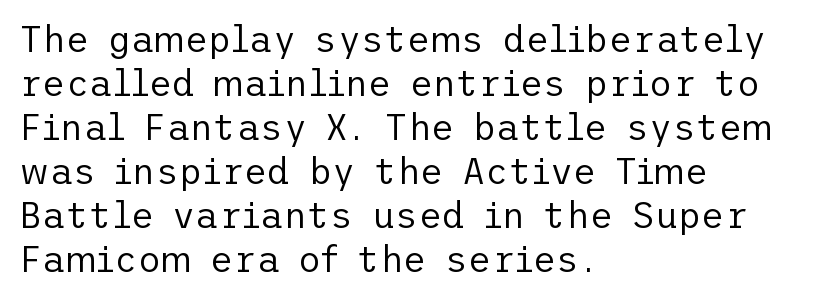
The image shows 36 px regular-weight sans-serif type, upright; set left-aligned, line spacing 1.22x, normal letter spacing, not underlined; low stroke contrast and a medium x-height.
